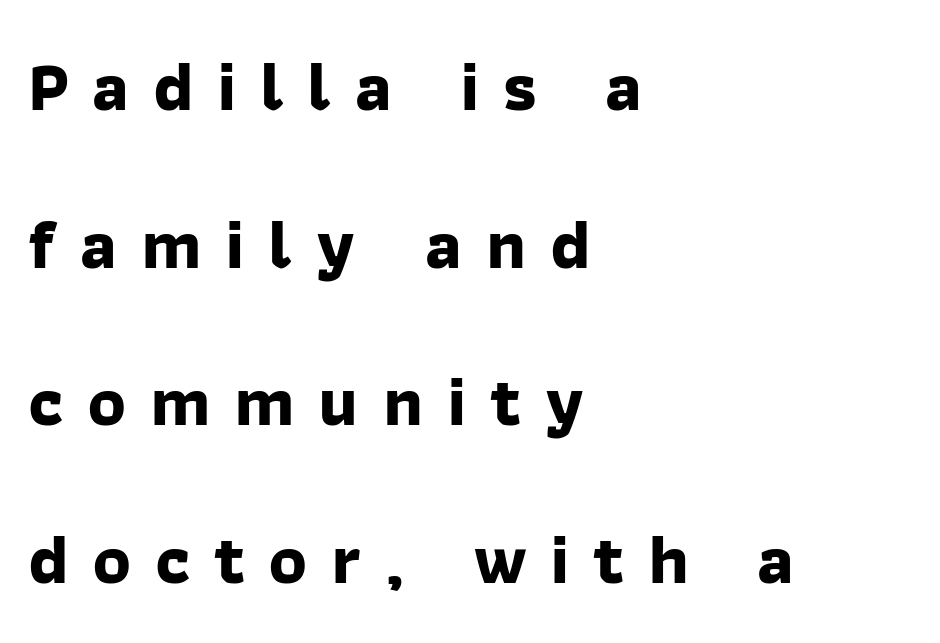
Q: Is the text bold? A: Yes.
Q: Is the typeface a serif or a sans-serif typeface? A: Sans-serif.
Q: Is the text underlined? A: No.
Q: How is the paragraph aligned? A: Left-aligned.
Q: Is the spacing between letters normal or unusually wide? A: Unusually wide.
Q: Is the spacing between lines tight, normal or loose? A: Loose.
Q: Width (condensed, normal, or wide)? A: Normal.
Q: Stroke contrast? A: Low.
Q: x-height? A: Medium.
Q: Monospaced? A: No.
